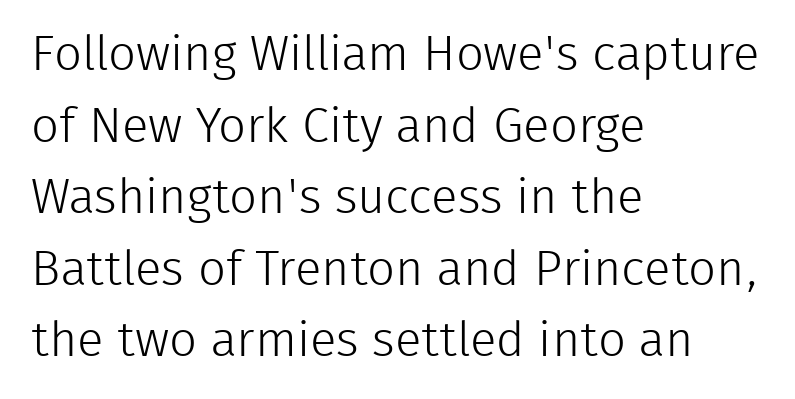
The rendering keeps characters at their native spacing. Any mark beneath the type? The region is blank. Note the varied advance widths — an 'i' is clearly narrower than an 'm'. A classic flush-left, rag-right setting is used for this passage. Unlike a traditional serif, this face leaves its strokes unadorned. No chunkiness to these letters — they're not bold.
